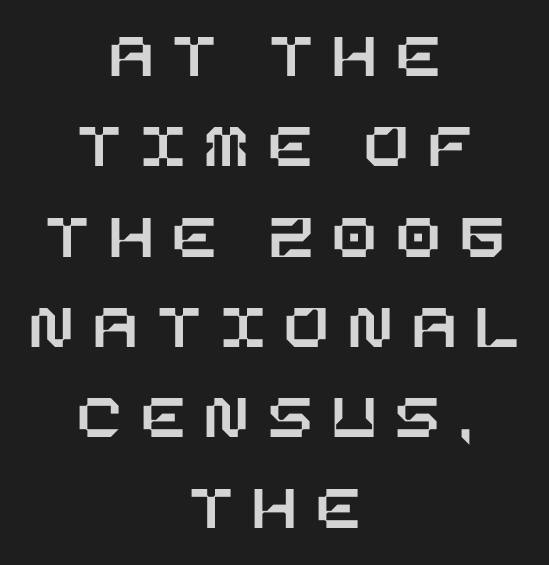
Q: Is the text italic (slanted)? A: No, it is upright.
Q: Is the text underlined? A: No.
Q: How is the paragraph aligned? A: Centered.
Q: Is the spacing between letters normal or unusually wide? A: Unusually wide.
Q: Is the spacing between lines tight, normal or loose? A: Normal.
Q: Width (condensed, normal, or wide)? A: Normal.
Q: Stroke contrast? A: Low.
Q: x-height? A: Large.
